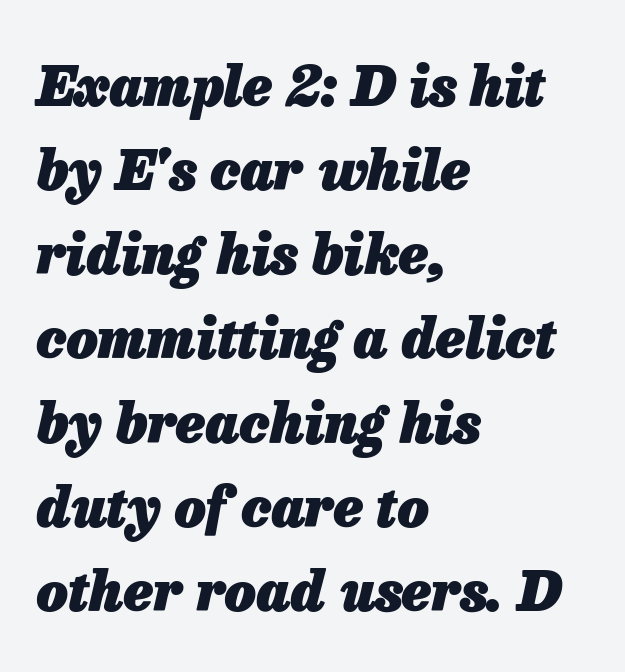
Q: Is the text bold? A: Yes.
Q: Is the text italic (slanted)? A: Yes, it leans right by about 13 degrees.
Q: Is the text underlined? A: No.
Q: How is the paragraph aligned? A: Left-aligned.
Q: Is the spacing between letters normal or unusually wide? A: Normal.
Q: Is the spacing between lines tight, normal or loose? A: Normal.
Q: Width (condensed, normal, or wide)? A: Normal.
Q: Stroke contrast? A: Low.
Q: x-height? A: Medium.
Q: Monospaced? A: No.
